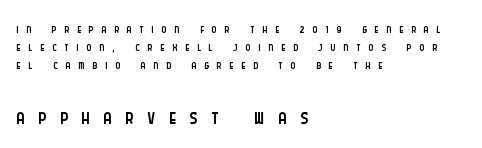
Q: Is the text bold? A: No.
Q: Is the text italic (slanted)? A: No, it is upright.
Q: Is the typeface a serif or a sans-serif typeface? A: Sans-serif.
Q: Is the text underlined? A: No.
Q: How is the paragraph aligned? A: Left-aligned.
Q: Is the spacing between letters normal or unusually wide? A: Unusually wide.
Q: Is the spacing between lines tight, normal or loose? A: Tight.
Q: Which block of text is set in a larger size, the first (top) or the second (bottom)? A: The second (bottom) one.
Q: Width (condensed, normal, or wide)? A: Condensed.
Q: Stroke contrast? A: Low.
Q: x-height? A: Large.
Q: Monospaced? A: No.
